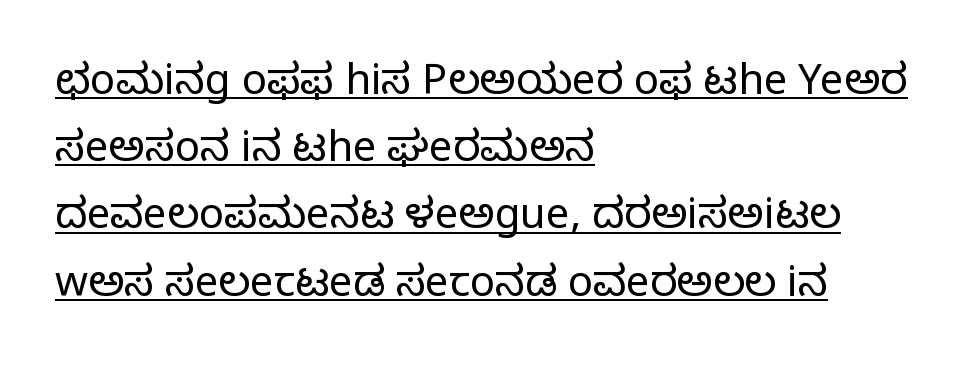
The image shows 42 px light sans-serif type, upright; set left-aligned, normal line spacing (1.6x), normal letter spacing, underlined; low stroke contrast and a medium x-height.
